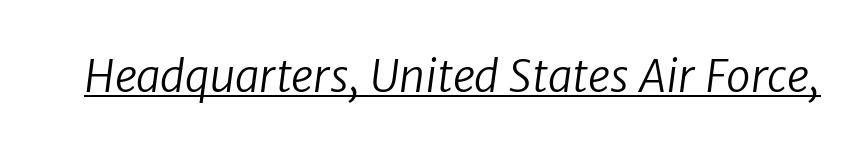
The image shows 44 px regular-weight sans-serif type; set normal letter spacing, underlined; low stroke contrast and a medium x-height.
